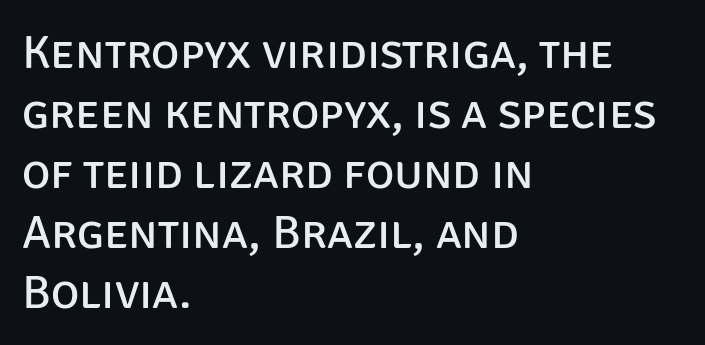
Q: Is the text bold? A: No.
Q: Is the text italic (slanted)? A: No, it is upright.
Q: Is the typeface a serif or a sans-serif typeface? A: Sans-serif.
Q: Is the text underlined? A: No.
Q: How is the paragraph aligned? A: Left-aligned.
Q: Is the spacing between letters normal or unusually wide? A: Normal.
Q: Is the spacing between lines tight, normal or loose? A: Normal.
Q: Width (condensed, normal, or wide)? A: Normal.
Q: Stroke contrast? A: Low.
Q: x-height? A: Large.
Q: Monospaced? A: No.
